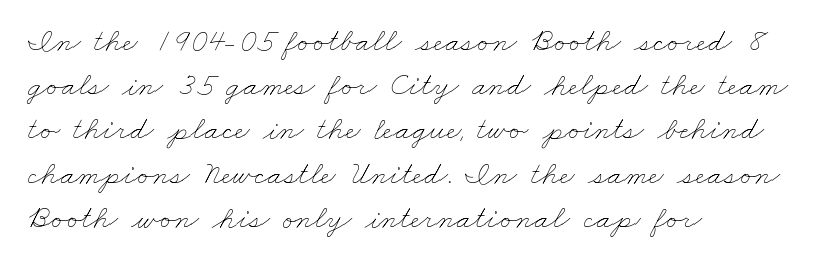
Q: Is the text bold? A: No.
Q: Is the text underlined? A: No.
Q: How is the paragraph aligned? A: Left-aligned.
Q: Is the spacing between letters normal or unusually wide? A: Normal.
Q: Is the spacing between lines tight, normal or loose? A: Normal.
Q: Width (condensed, normal, or wide)? A: Wide.
Q: Stroke contrast? A: Low.
Q: x-height? A: Small.
Q: Monospaced? A: No.
